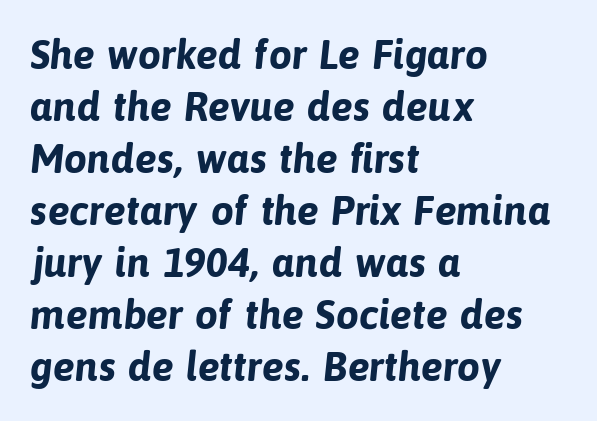
Q: Is the text bold? A: Yes.
Q: Is the typeface a serif or a sans-serif typeface? A: Sans-serif.
Q: Is the text underlined? A: No.
Q: How is the paragraph aligned? A: Left-aligned.
Q: Is the spacing between letters normal or unusually wide? A: Normal.
Q: Is the spacing between lines tight, normal or loose? A: Normal.
Q: Width (condensed, normal, or wide)? A: Normal.
Q: Stroke contrast? A: Low.
Q: x-height? A: Medium.
Q: Monospaced? A: No.
